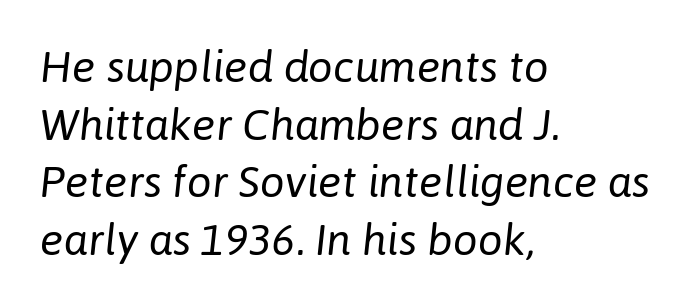
{"italic": "yes", "lean": "right", "slant_degrees": 6, "bold": "no", "weight": "regular", "width": "normal", "stroke_contrast": "low", "x_height": "medium", "monospaced": "no", "underline": "no", "align": "left", "line_spacing": "normal", "line_spacing_ratio": 1.31, "letter_spacing": "normal", "letter_spacing_em": 0.0, "glyph_px": 44}
